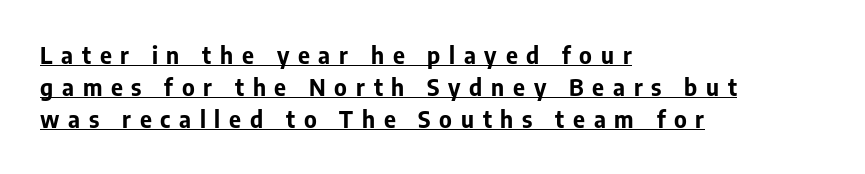
Teacher's note: observe the even left margin — that is flush-left alignment. Students, observe the line beneath the letters — that is underlining. The typography opts for an upright posture over an oblique one. You could only call the tracking loose — the letters float apart.
